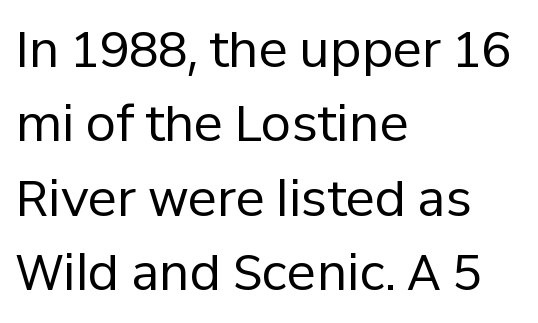
The image shows 49 px regular-weight sans-serif type, upright; set left-aligned, normal line spacing (1.52x), normal letter spacing, not underlined; low stroke contrast and a medium x-height.
